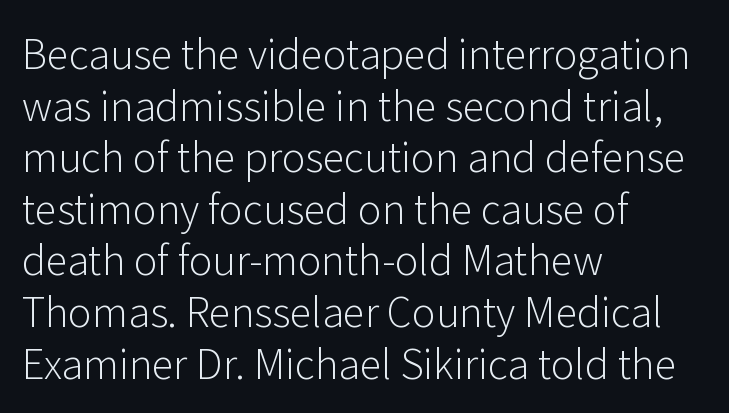
{"serif": "no", "italic": "no", "bold": "no", "weight": "light", "width": "normal", "stroke_contrast": "low", "x_height": "medium", "monospaced": "no", "underline": "no", "align": "left", "line_spacing": "normal", "line_spacing_ratio": 1.29, "letter_spacing": "normal", "letter_spacing_em": 0.0, "glyph_px": 40}
